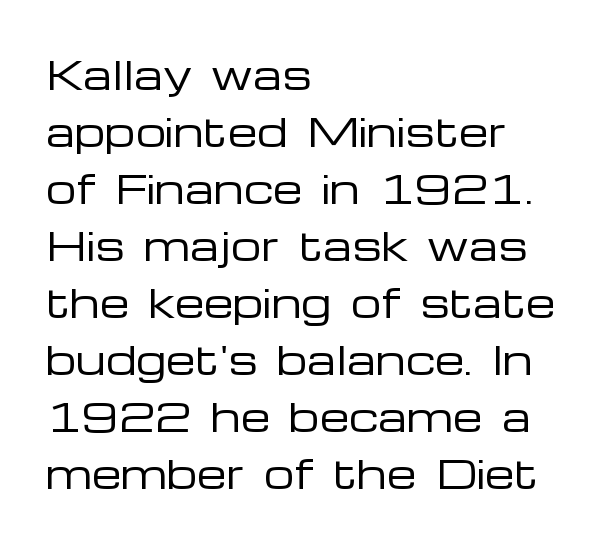
{"serif": "no", "italic": "no", "bold": "no", "weight": "regular", "width": "wide", "stroke_contrast": "low", "x_height": "medium", "monospaced": "no", "underline": "no", "align": "left", "line_spacing": "normal", "line_spacing_ratio": 1.5, "letter_spacing": "normal", "letter_spacing_em": 0.0, "glyph_px": 38}
